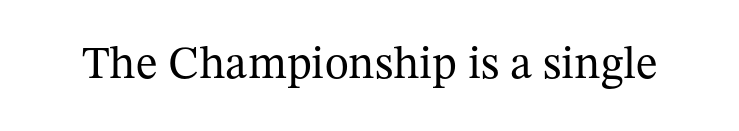
Stem width sits at or under what a default text font uses. Posture: vertical. Look at the bottom of the vertical strokes: they flare into serifs here. Is this a fixed-width face? No — the glyphs have proportional, varying widths.
